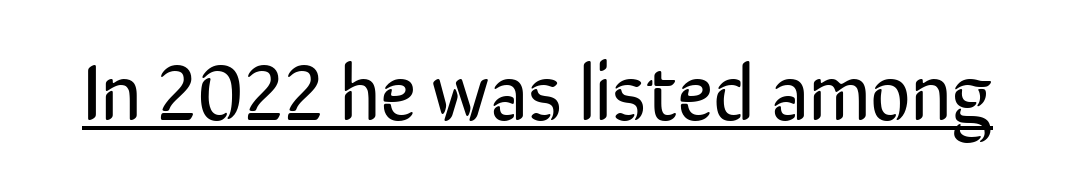
Letterform terminals end flat and unadorned throughout the passage. Heaviness? Minimal to ordinary, like unemphasized prose. Inter-character spacing is left at the font's built-in metrics. This sample has the flowing, uneven cadence of proportional lettering. The string is rendered with underlining switched on.
